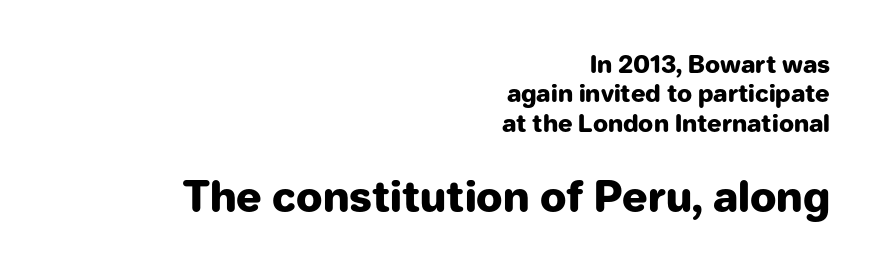
Q: Is the text bold? A: Yes.
Q: Is the text italic (slanted)? A: No, it is upright.
Q: Is the typeface a serif or a sans-serif typeface? A: Sans-serif.
Q: Is the text underlined? A: No.
Q: How is the paragraph aligned? A: Right-aligned.
Q: Is the spacing between letters normal or unusually wide? A: Normal.
Q: Which block of text is set in a larger size, the first (top) or the second (bottom)? A: The second (bottom) one.
Q: Width (condensed, normal, or wide)? A: Normal.
Q: Stroke contrast? A: Low.
Q: x-height? A: Medium.
Q: Monospaced? A: No.
